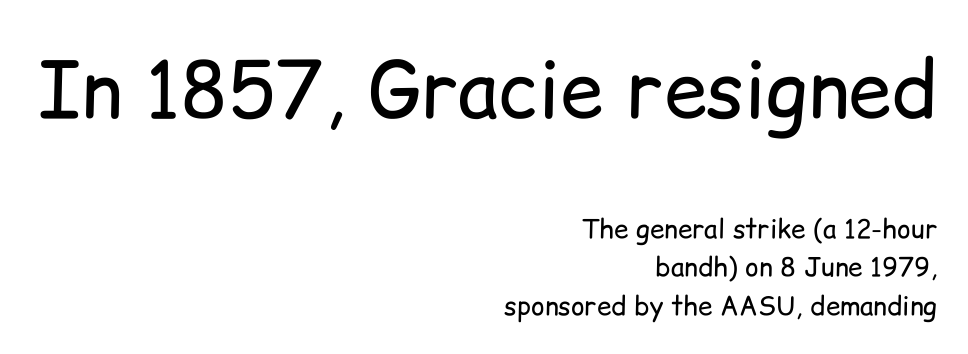
Characters remain perfectly vertical along every line. Which chunk is bigger? The first one — the top block dwarfs the bottom. This sample is right-justified, so line beginnings fall wherever the words allow. The space between consecutive lines is moderate.
